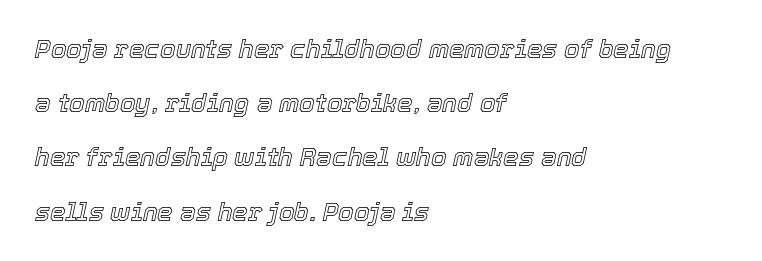
The image shows 25 px text type, italic (leaning right); set left-aligned, loose line spacing (2.17x), normal letter spacing, not underlined.
